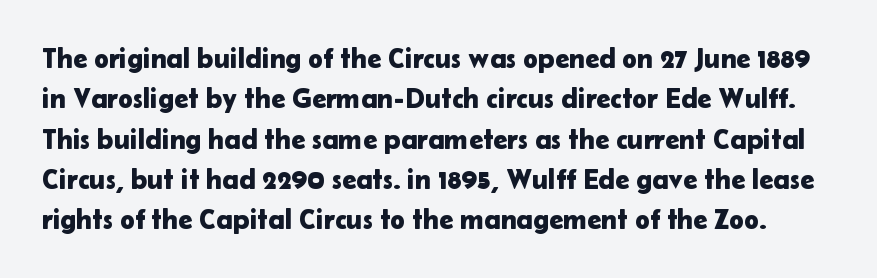
{"serif": "no", "italic": "no", "width": "normal", "stroke_contrast": "low", "x_height": "medium", "monospaced": "no", "underline": "no", "line_spacing": "normal", "line_spacing_ratio": 1.44, "letter_spacing": "normal", "letter_spacing_em": 0.0, "glyph_px": 28}
